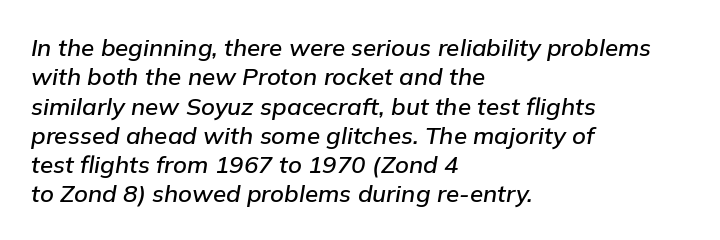
Check under the words: just untouched page. The lettering tilts uniformly, giving the passage an italic look. A typesetter would call this zero additional tracking. If you drew a ruler down the left edge, every line would touch it.
